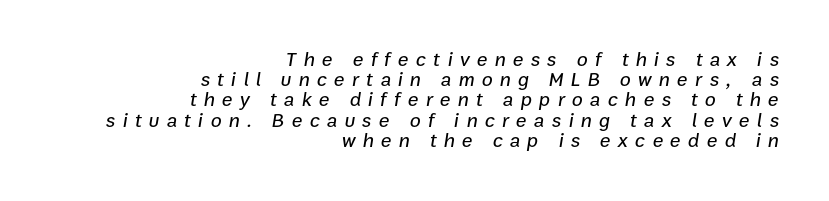
{"italic": "yes", "lean": "right", "slant_degrees": 9, "underline": "no", "align": "right", "line_spacing": "tight", "line_spacing_ratio": 1.01, "letter_spacing": "wide", "letter_spacing_em": 0.36, "glyph_px": 20}
